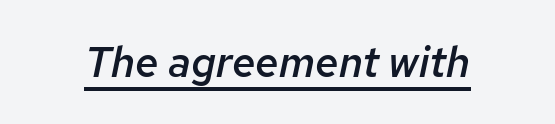
Here the glyphs are tracked normally, forming tight word shapes. The letters advance in unequal steps, a hallmark of proportional type. On the weight axis this lands at semibold, roughly 600. The glyphs are accompanied by a horizontal stroke just below them. When letters slant like this, we call the style italic.
